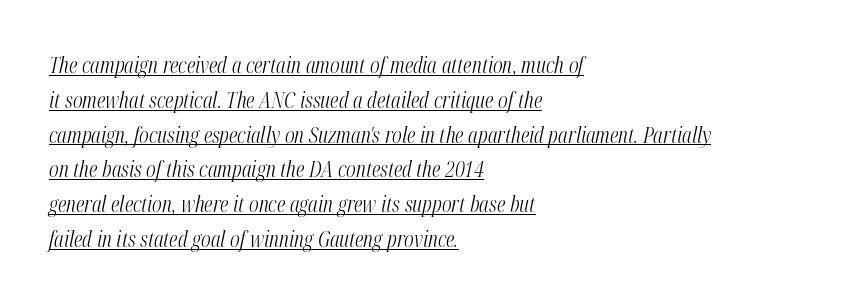
Q: Is the text bold? A: No.
Q: Is the text italic (slanted)? A: Yes, it leans right by about 12 degrees.
Q: Is the text underlined? A: Yes.
Q: How is the paragraph aligned? A: Left-aligned.
Q: Is the spacing between letters normal or unusually wide? A: Normal.
Q: Is the spacing between lines tight, normal or loose? A: Normal.
